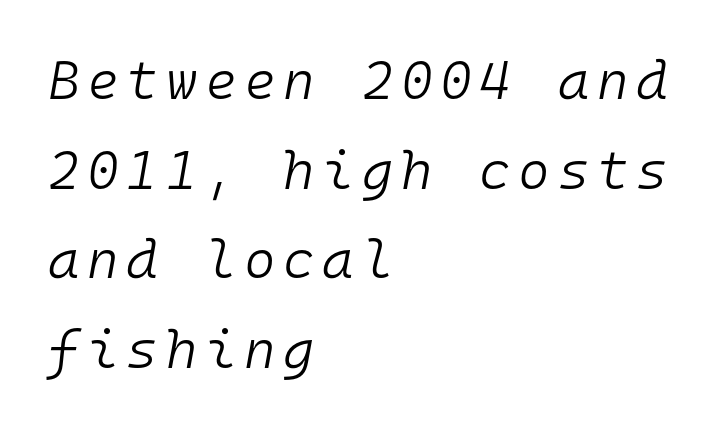
Q: Is the text bold? A: No.
Q: Is the text italic (slanted)? A: Yes, it leans right by about 10 degrees.
Q: Is the text underlined? A: No.
Q: How is the paragraph aligned? A: Left-aligned.
Q: Is the spacing between lines tight, normal or loose? A: Normal.
Q: Width (condensed, normal, or wide)? A: Normal.
Q: Stroke contrast? A: Low.
Q: x-height? A: Medium.
Q: Monospaced? A: Yes.
